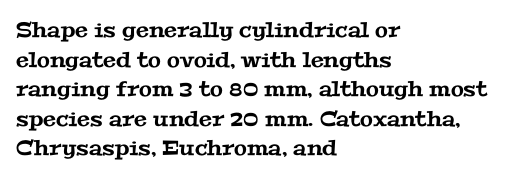
{"underline": "no", "align": "left", "line_spacing": "normal", "line_spacing_ratio": 1.41, "letter_spacing": "normal", "letter_spacing_em": 0.0, "glyph_px": 21}
